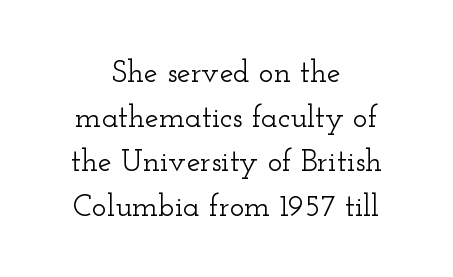
{"serif": "yes", "italic": "no", "width": "wide", "stroke_contrast": "low", "x_height": "small", "monospaced": "no", "underline": "no", "align": "center", "line_spacing": "normal", "line_spacing_ratio": 1.44, "letter_spacing": "normal", "letter_spacing_em": 0.0, "glyph_px": 31}
